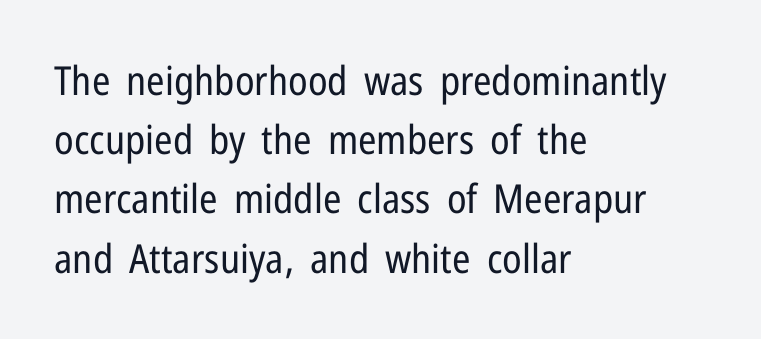
A normal amount of white space separates one row of letters from the next. The strip under each line holds only bare page. Where is the straight margin? On the left. Note: no serifs on the glyphs. Is this a fixed-width face? No — the glyphs have proportional, varying widths.
